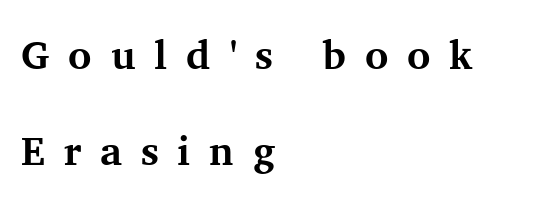
Q: Is the text bold? A: Yes.
Q: Is the text italic (slanted)? A: No, it is upright.
Q: Is the typeface a serif or a sans-serif typeface? A: Serif.
Q: Is the text underlined? A: No.
Q: How is the paragraph aligned? A: Left-aligned.
Q: Is the spacing between letters normal or unusually wide? A: Unusually wide.
Q: Is the spacing between lines tight, normal or loose? A: Loose.
Q: Width (condensed, normal, or wide)? A: Normal.
Q: Stroke contrast? A: Medium.
Q: x-height? A: Medium.
Q: Monospaced? A: No.
